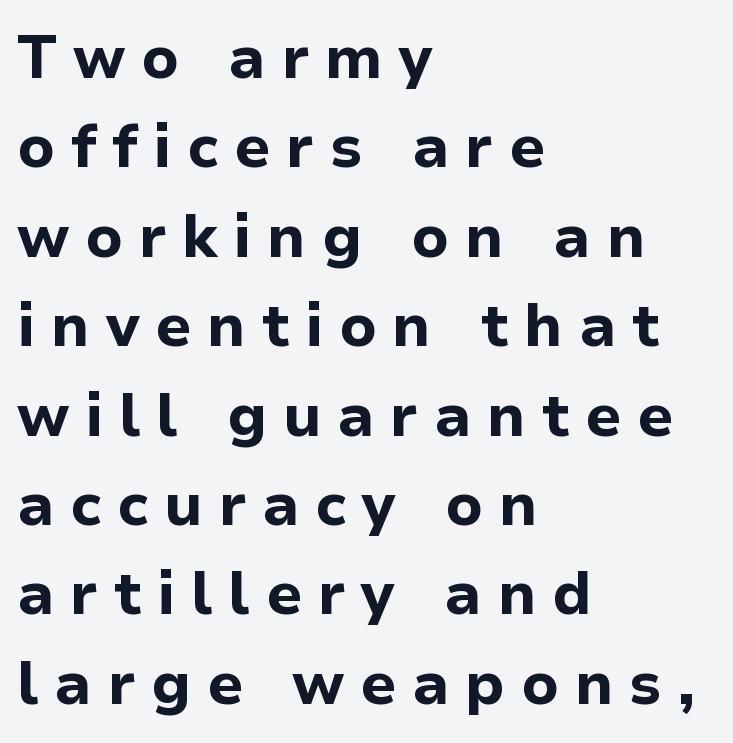
{"serif": "no", "italic": "no", "bold": "yes", "weight": "bold", "width": "normal", "stroke_contrast": "low", "x_height": "medium", "monospaced": "no", "underline": "no", "align": "left", "line_spacing": "normal", "line_spacing_ratio": 1.49, "letter_spacing": "wide", "letter_spacing_em": 0.26, "glyph_px": 60}
